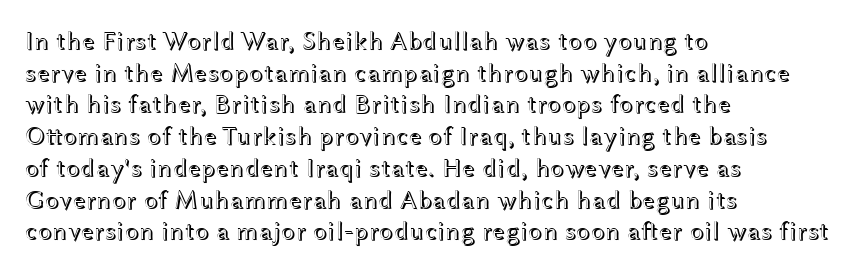
{"italic": "no", "underline": "no", "align": "left", "line_spacing_ratio": 1.22, "letter_spacing": "normal", "letter_spacing_em": 0.0, "glyph_px": 26}
